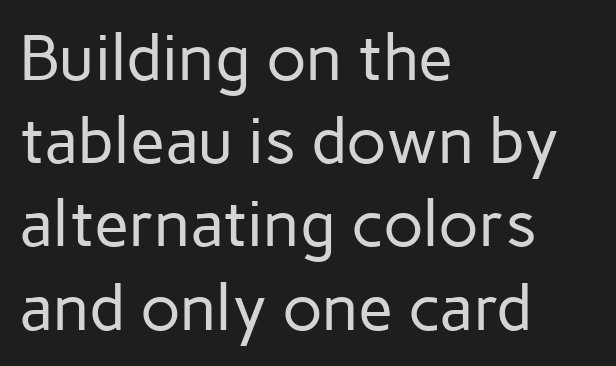
The image shows 64 px regular-weight sans-serif type, upright; set left-aligned, normal line spacing (1.3x), normal letter spacing, not underlined; low stroke contrast and a medium x-height.
